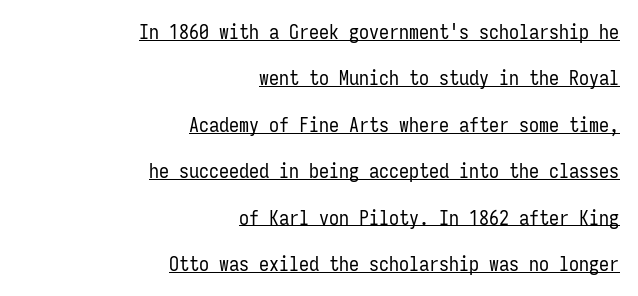
The image shows 20 px text type, upright; set right-aligned, loose line spacing (2.32x), normal letter spacing, underlined.
